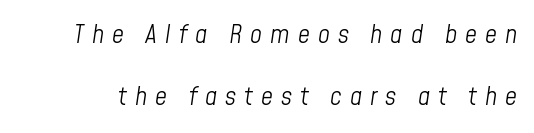
The lines are spread far apart with generous leading. Quick note: underline off. The cut favours lightness, reaching ordinary text weight at its darkest. The line texture is sparse and dotted thanks to wide tracking.
